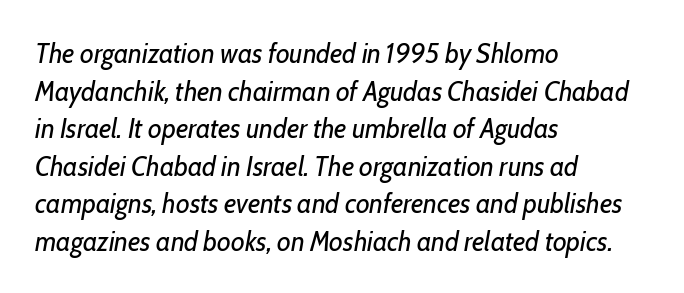
{"italic": "yes", "lean": "right", "slant_degrees": 10, "bold": "no", "weight": "regular", "width": "condensed", "stroke_contrast": "low", "x_height": "medium", "monospaced": "no", "underline": "no", "align": "left", "line_spacing": "normal", "line_spacing_ratio": 1.34, "letter_spacing": "normal", "letter_spacing_em": 0.0, "glyph_px": 28}
